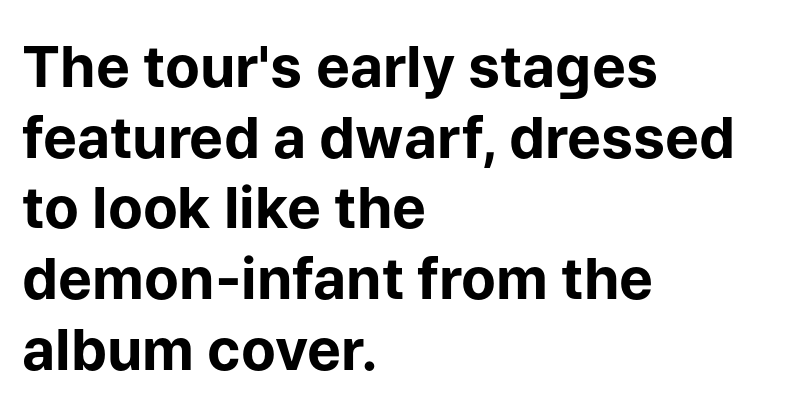
A clean baseline with only descenders dipping below it. The passage shown is typed in a proportional face where columns would drift. Does the type have serifs? No, each stem ends abruptly. Horizontal alignment here is leftward, the default for most running prose. It's the straight-up-and-down kind of type.
